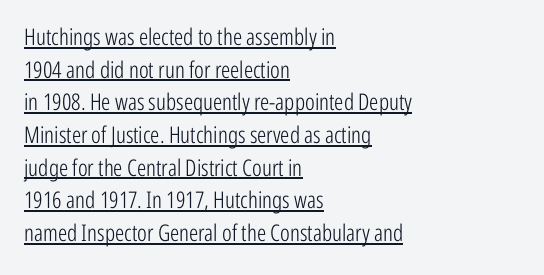
Q: Is the text bold? A: No.
Q: Is the text italic (slanted)? A: No, it is upright.
Q: Is the text underlined? A: Yes.
Q: How is the paragraph aligned? A: Left-aligned.
Q: Is the spacing between letters normal or unusually wide? A: Normal.
Q: Is the spacing between lines tight, normal or loose? A: Normal.
